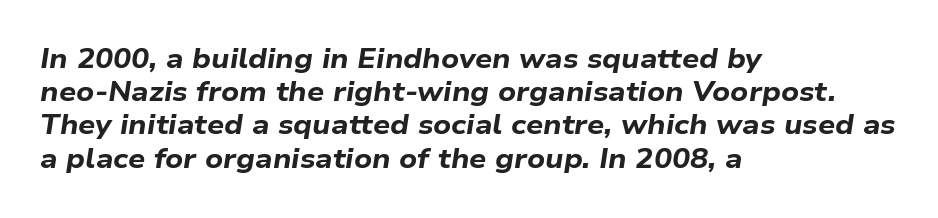
The image shows 27 px bold type, italic (leaning right); set left-aligned, line spacing 1.23x, normal letter spacing, not underlined.
